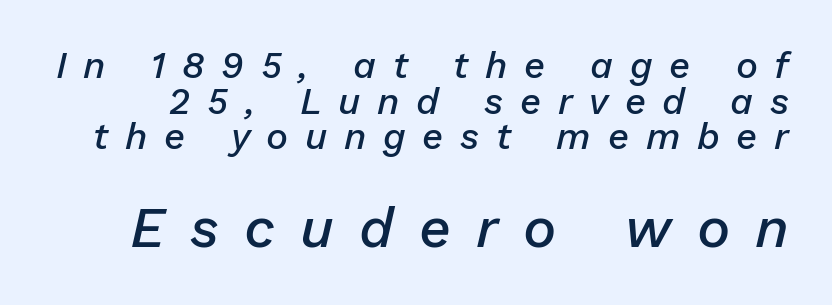
The image shows 56 px semibold type, italic (leaning right); set tight line spacing (0.96x), unusually wide letter spacing (+0.45 em), not underlined; the second (bottom) block is 1.51x larger; low stroke contrast and a medium x-height.
